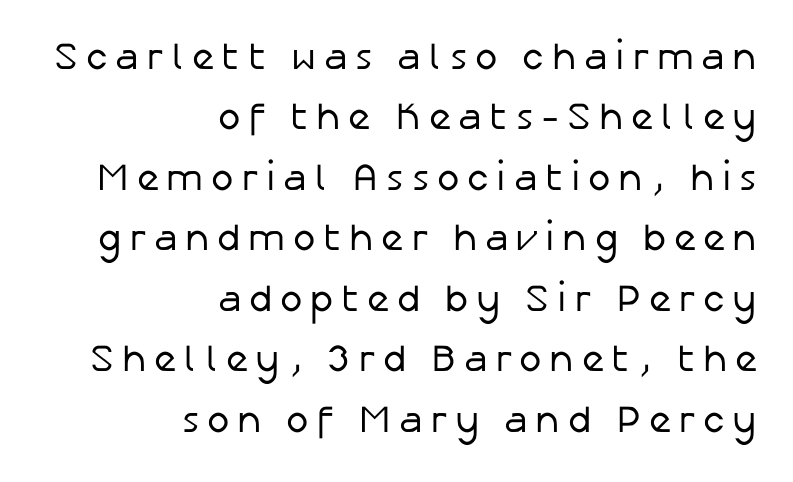
Q: Is the text bold? A: No.
Q: Is the text italic (slanted)? A: No, it is upright.
Q: Is the typeface a serif or a sans-serif typeface? A: Sans-serif.
Q: Is the text underlined? A: No.
Q: How is the paragraph aligned? A: Right-aligned.
Q: Is the spacing between letters normal or unusually wide? A: Unusually wide.
Q: Is the spacing between lines tight, normal or loose? A: Normal.
Q: Width (condensed, normal, or wide)? A: Normal.
Q: Stroke contrast? A: Low.
Q: x-height? A: Medium.
Q: Monospaced? A: No.
